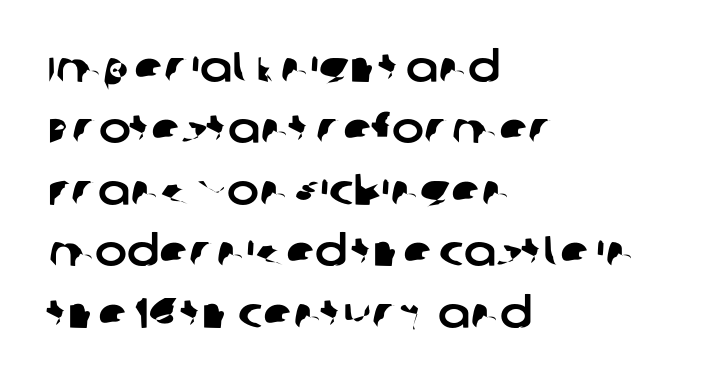
The image shows 43 px sans-serif type; set left-aligned, normal line spacing (1.43x), normal letter spacing, not underlined; low stroke contrast and a large x-height.
